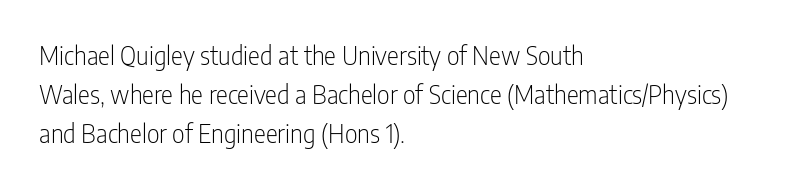
The image shows 25 px text type, upright; set left-aligned, normal line spacing (1.56x), normal letter spacing, not underlined.
